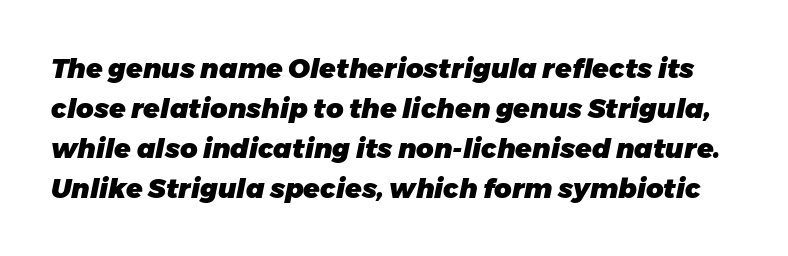
The image shows 27 px bold type, italic (leaning right); set normal line spacing (1.48x), normal letter spacing, not underlined.
